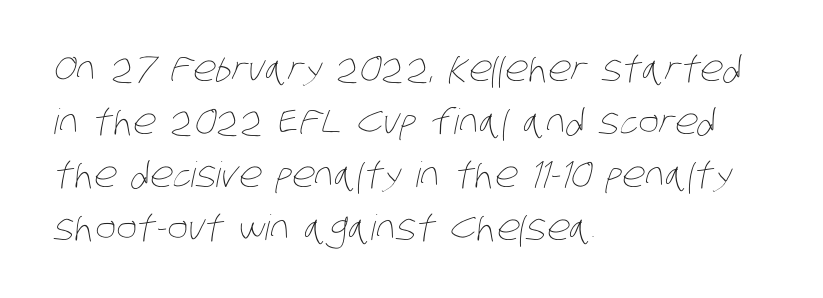
{"bold": "no", "weight": "thin", "width": "condensed", "stroke_contrast": "low", "x_height": "large", "monospaced": "no", "underline": "no", "align": "left", "line_spacing": "normal", "line_spacing_ratio": 1.51, "letter_spacing": "normal", "letter_spacing_em": 0.0, "glyph_px": 35}
